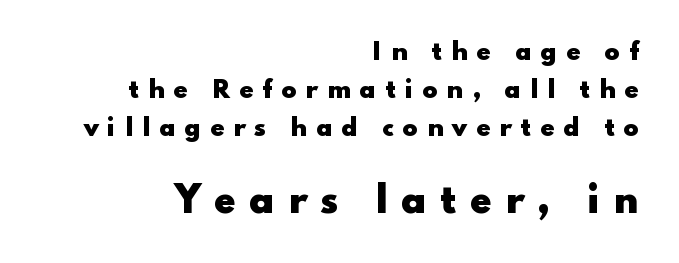
The image shows 35 px heavy, wide sans-serif type, upright; set right-aligned, normal line spacing (1.65x), unusually wide letter spacing (+0.38 em), not underlined; the second (bottom) block is 1.52x larger; low stroke contrast and a small x-height.
